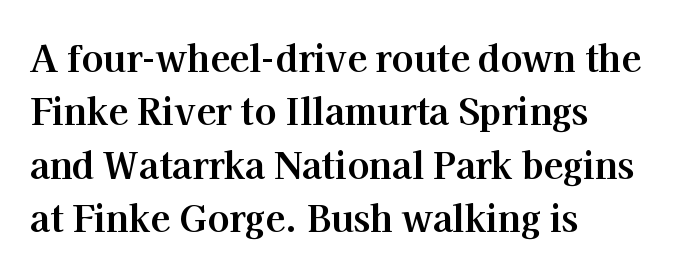
{"serif": "yes", "italic": "no", "bold": "yes", "weight": "bold", "width": "normal", "stroke_contrast": "high", "x_height": "medium", "monospaced": "no", "underline": "no", "align": "left", "line_spacing": "normal", "line_spacing_ratio": 1.48, "letter_spacing": "normal", "letter_spacing_em": 0.0, "glyph_px": 36}
